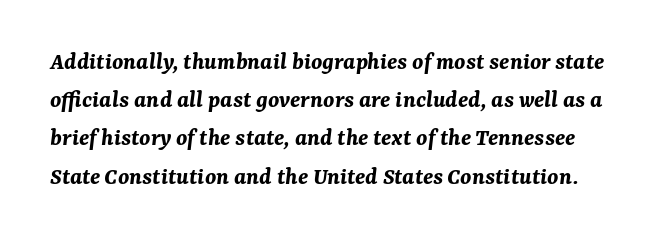
The image shows 25 px bold type, italic (leaning right); set normal line spacing (1.53x), normal letter spacing, not underlined.
